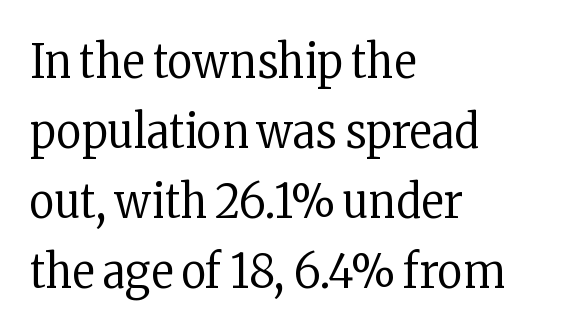
Rendered with straight, roman letterforms. The face looks like a standard text weight, possibly lighter. Here the glyphs are tracked normally, forming tight word shapes. The letters advance in unequal steps, a hallmark of proportional type. I'd call this a serif setting — the letters wear small feet.
